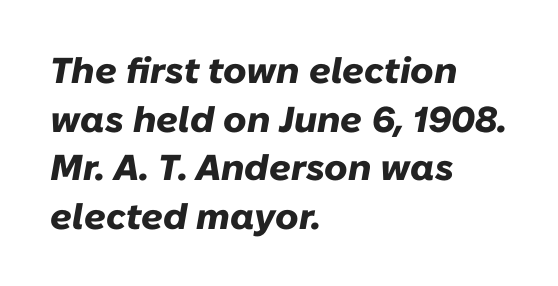
{"italic": "yes", "lean": "right", "slant_degrees": 10, "bold": "yes", "weight": "heavy", "width": "normal", "stroke_contrast": "low", "x_height": "medium", "monospaced": "no", "underline": "no", "align": "left", "line_spacing": "normal", "line_spacing_ratio": 1.35, "letter_spacing": "normal", "letter_spacing_em": 0.0, "glyph_px": 36}
